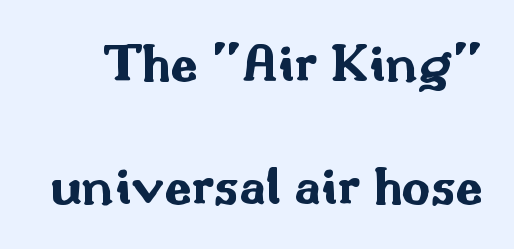
Q: Is the text bold? A: Yes.
Q: Is the text italic (slanted)? A: No, it is upright.
Q: Is the typeface a serif or a sans-serif typeface? A: Sans-serif.
Q: Is the text underlined? A: No.
Q: Is the spacing between letters normal or unusually wide? A: Normal.
Q: Is the spacing between lines tight, normal or loose? A: Loose.
Q: Width (condensed, normal, or wide)? A: Wide.
Q: Stroke contrast? A: Medium.
Q: x-height? A: Small.
Q: Monospaced? A: No.
